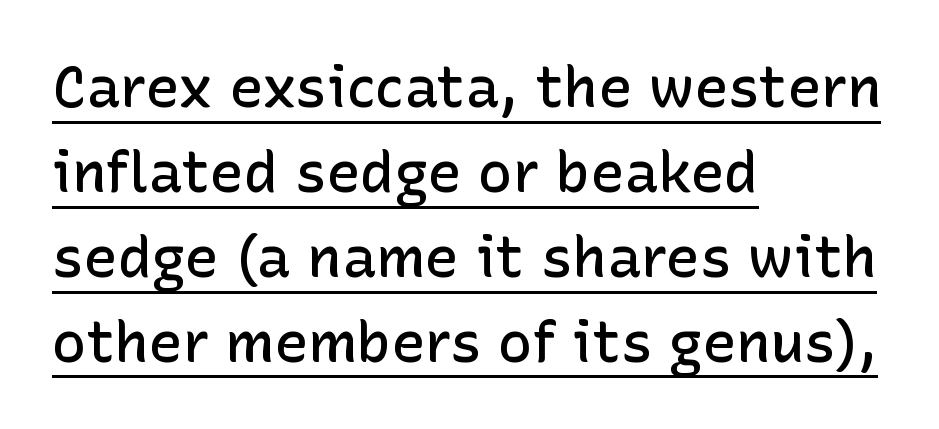
The image shows 57 px semibold sans-serif type, upright; set left-aligned, normal line spacing (1.49x), normal letter spacing, underlined; low stroke contrast and a medium x-height.
